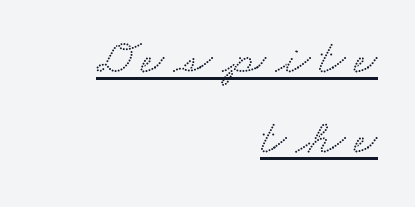
{"serif": "yes", "width": "wide", "stroke_contrast": "low", "x_height": "small", "monospaced": "no", "underline": "yes", "align": "right", "line_spacing": "normal", "line_spacing_ratio": 1.6, "glyph_px": 50}
